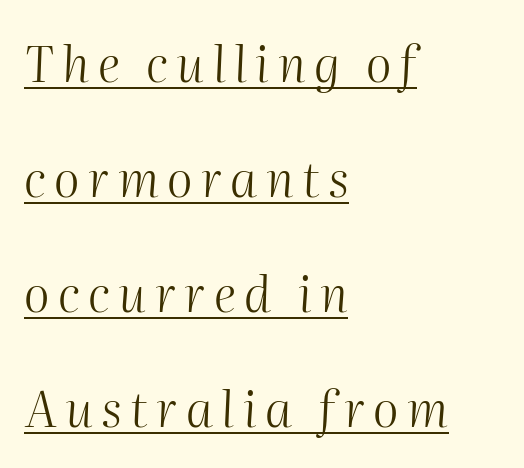
{"italic": "yes", "lean": "right", "slant_degrees": 2, "bold": "no", "weight": "light", "width": "normal", "stroke_contrast": "medium", "x_height": "medium", "monospaced": "no", "underline": "yes", "align": "left", "line_spacing": "loose", "line_spacing_ratio": 2.35, "glyph_px": 49}
